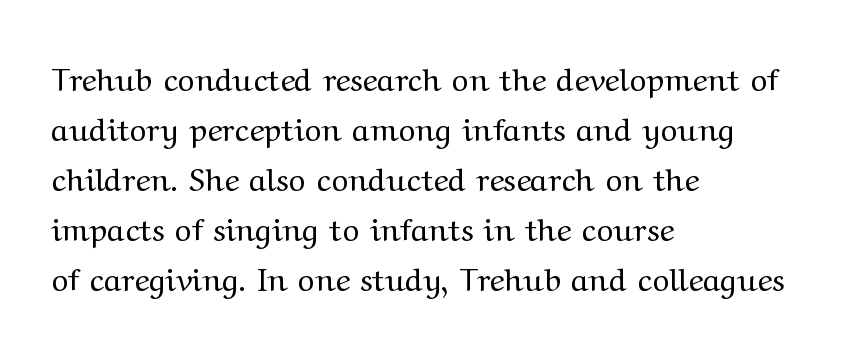
The image shows 32 px regular-weight, wide serif type, upright; set left-aligned, normal line spacing (1.56x), normal letter spacing, not underlined; medium stroke contrast and a medium x-height.
